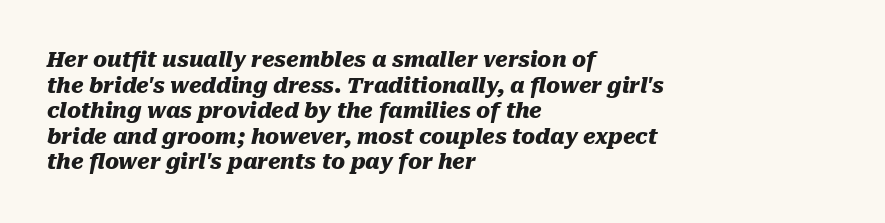
How are the letters spaced? Ordinarily, with no added tracking. The foot of each line stays bare and open. These lines are set flush left with a ragged right edge. A typesetter would mark this as italic. Strong, thick strokes mark this as bold type.
